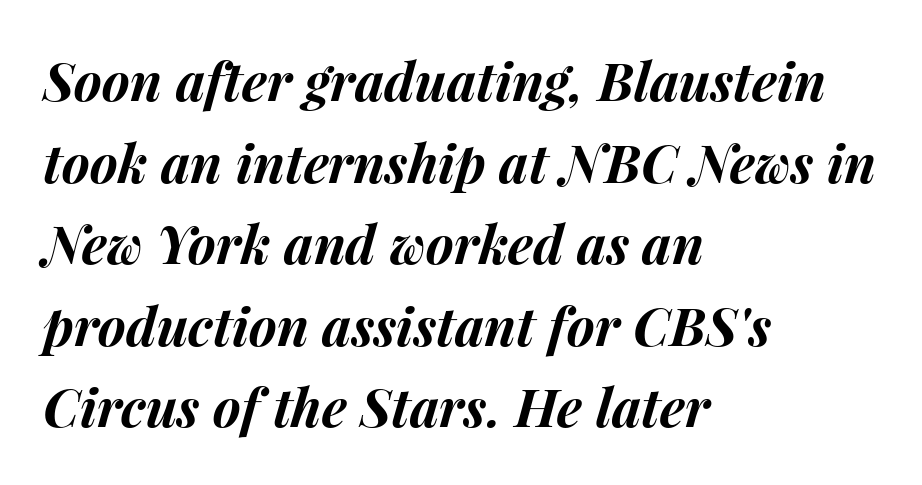
Q: Is the text bold? A: Yes.
Q: Is the text italic (slanted)? A: Yes, it leans right by about 15 degrees.
Q: Is the text underlined? A: No.
Q: How is the paragraph aligned? A: Left-aligned.
Q: Is the spacing between letters normal or unusually wide? A: Normal.
Q: Is the spacing between lines tight, normal or loose? A: Normal.
Q: Width (condensed, normal, or wide)? A: Normal.
Q: Stroke contrast? A: Medium.
Q: x-height? A: Medium.
Q: Monospaced? A: No.
